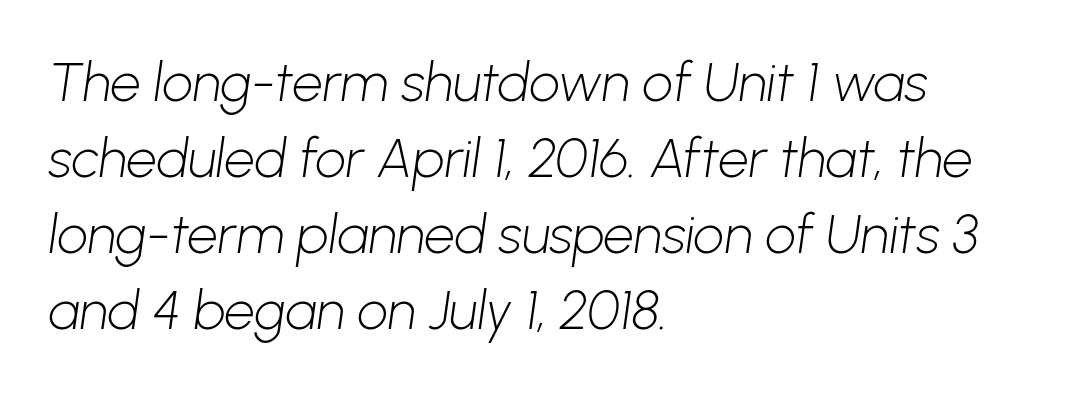
Character widths vary here, with narrow letters taking less room than wide ones. The lines sit at an ordinary, default distance from one another. Notice how the passage keeps a crisp vertical edge on the left only. Nobody drew a line under any word here. Weight: in the light-to-regular range.
